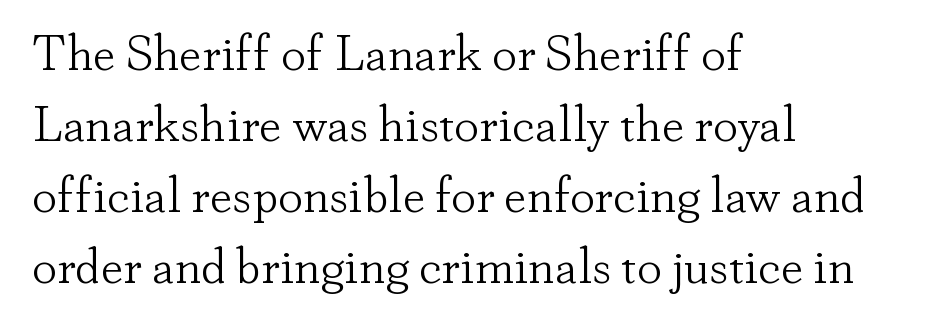
The image shows 50 px light serif type, upright; set left-aligned, normal line spacing (1.42x), normal letter spacing, not underlined; low stroke contrast and a small x-height.
